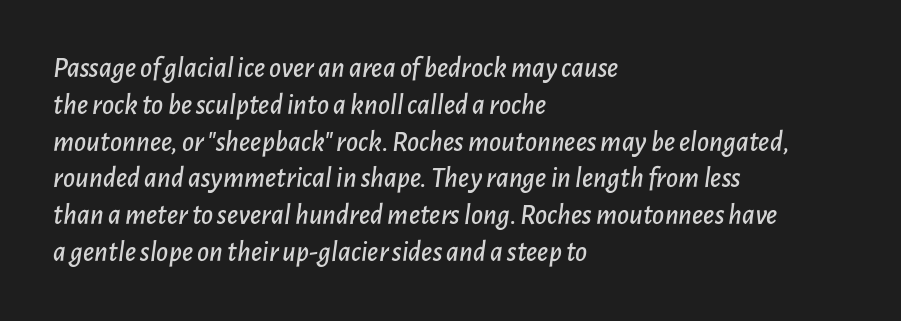
Posture: slanted. Descenders hang freely into open space. Between one letter and the next there's only the usual sliver of space. Do the characters align in a grid? No, the font is proportional. Regular leading.
